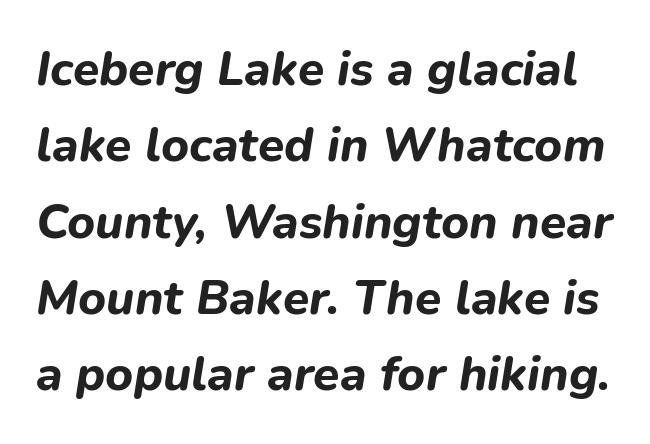
The image shows 48 px bold type, italic (leaning right); set normal line spacing (1.59x), normal letter spacing, not underlined; low stroke contrast and a medium x-height.
